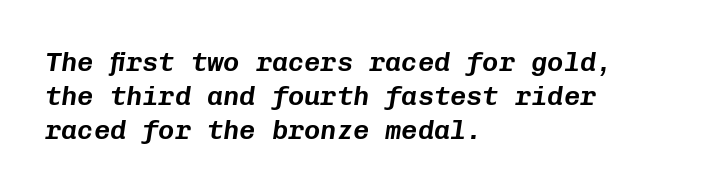
The image shows 27 px text type, italic (leaning right); set left-aligned, normal line spacing (1.26x), normal letter spacing, not underlined.
